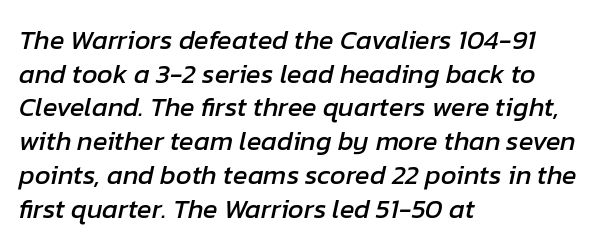
Q: Is the text italic (slanted)? A: Yes, it leans right by about 12 degrees.
Q: Is the text underlined? A: No.
Q: How is the paragraph aligned? A: Left-aligned.
Q: Is the spacing between letters normal or unusually wide? A: Normal.
Q: Is the spacing between lines tight, normal or loose? A: Normal.
